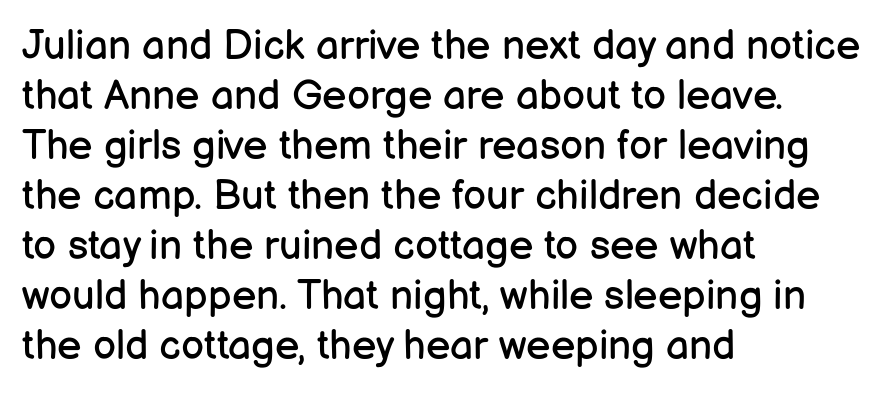
The image shows 41 px regular-weight sans-serif type, upright; set left-aligned, line spacing 1.22x, normal letter spacing, not underlined; low stroke contrast and a medium x-height.
